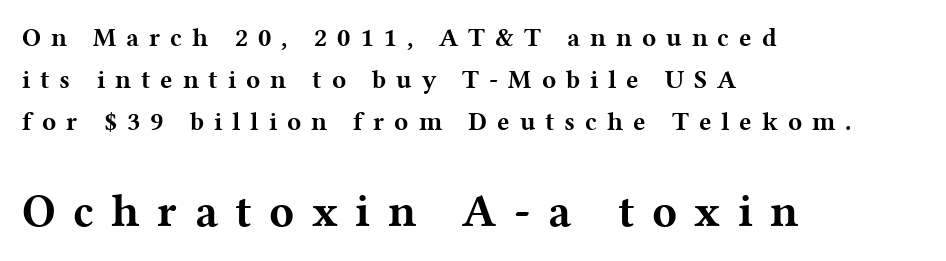
The face used here is rendered with a markedly widened letterfit. Bigger letters appear in the bottom chunk; the top chunk is reduced. Think of a printed novel: that variable character pitch is what you see here. Its strokes are broad and dark, the hallmark of bold type.
